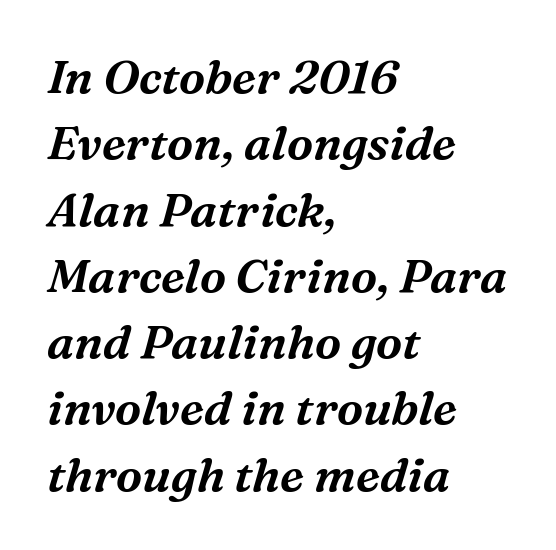
When letters slant like this, we call the style italic. This is serif lettering, the kind often seen in printed books. Do the characters align in a grid? No, the font is proportional. Check the space under the baseline: it is left empty. Which margin do the lines hug? The left one — the right edge is uneven. Is there much room between lines? A standard amount, neither cramped nor airy.
